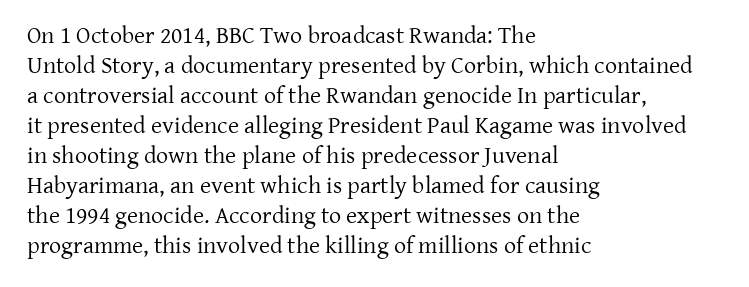
Honestly, there is no underline to notice here at all. The font's upright variant was chosen for this text. Horizontally, the lines are justified to the leading edge only. Bold? No — there's no thickening of the strokes.
